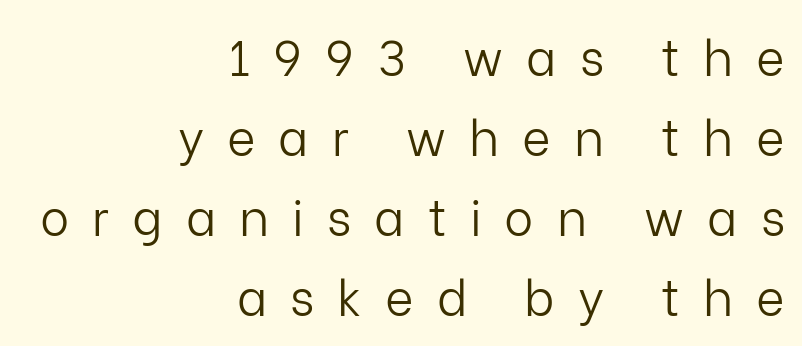
Q: Is the text bold? A: No.
Q: Is the text italic (slanted)? A: No, it is upright.
Q: Is the typeface a serif or a sans-serif typeface? A: Sans-serif.
Q: Is the text underlined? A: No.
Q: How is the paragraph aligned? A: Right-aligned.
Q: Is the spacing between letters normal or unusually wide? A: Unusually wide.
Q: Is the spacing between lines tight, normal or loose? A: Normal.
Q: Width (condensed, normal, or wide)? A: Normal.
Q: Stroke contrast? A: Low.
Q: x-height? A: Medium.
Q: Monospaced? A: No.
